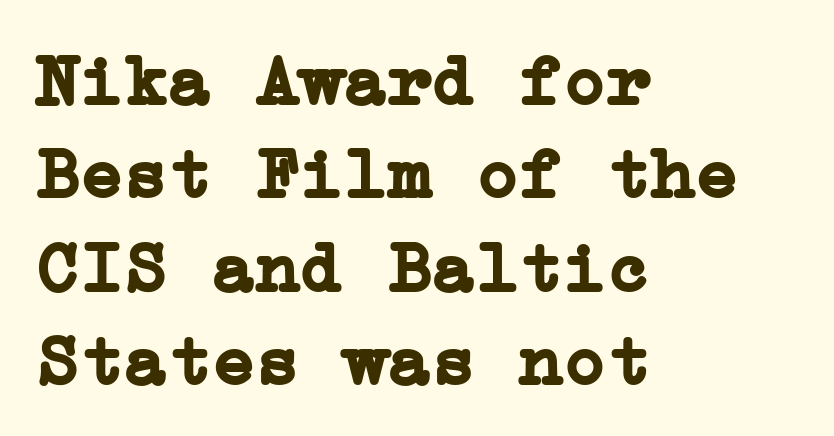
The image shows 73 px semibold serif type, upright; set left-aligned, normal line spacing (1.28x), normal letter spacing, not underlined; low stroke contrast and a medium x-height.
